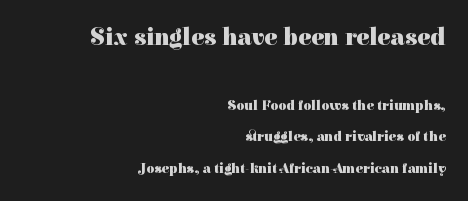
{"italic": "no", "bold": "yes", "underline": "no", "align": "right", "line_spacing": "loose", "line_spacing_ratio": 2.27, "letter_spacing": "normal", "letter_spacing_em": 0.0, "larger_block": "first", "size_ratio": 1.71, "glyph_px": 24}
